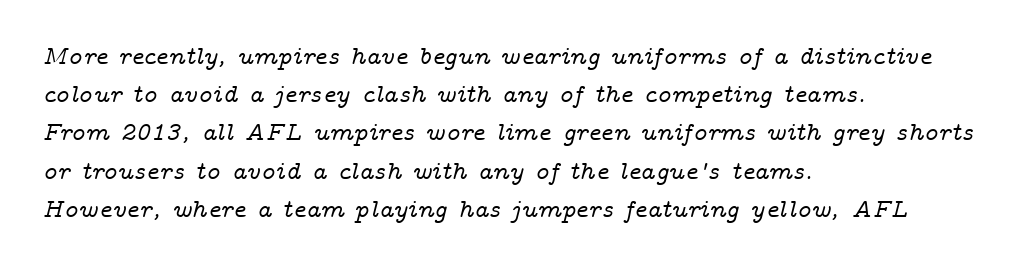
The image shows 25 px text type, italic (leaning right); set left-aligned, normal line spacing (1.53x), normal letter spacing, not underlined.
